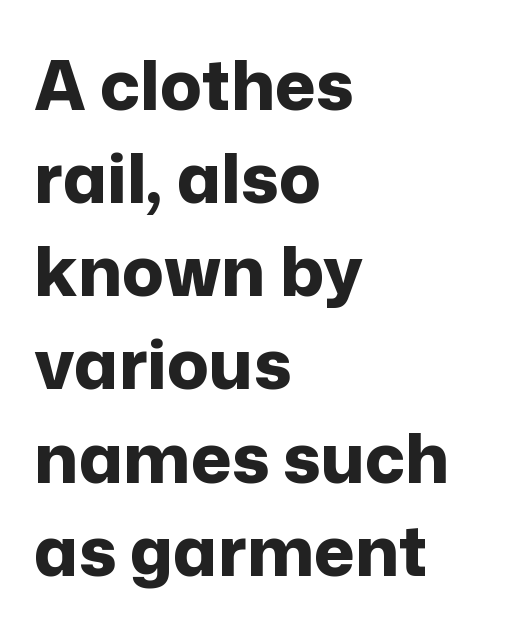
Q: Is the text bold? A: Yes.
Q: Is the text italic (slanted)? A: No, it is upright.
Q: Is the typeface a serif or a sans-serif typeface? A: Sans-serif.
Q: Is the text underlined? A: No.
Q: How is the paragraph aligned? A: Left-aligned.
Q: Is the spacing between letters normal or unusually wide? A: Normal.
Q: Is the spacing between lines tight, normal or loose? A: Normal.
Q: Width (condensed, normal, or wide)? A: Normal.
Q: Stroke contrast? A: Low.
Q: x-height? A: Medium.
Q: Monospaced? A: No.
